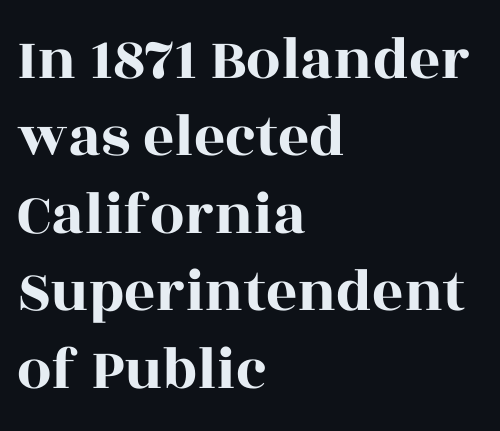
The image shows 61 px wide serif type, upright; set left-aligned, normal line spacing (1.27x), normal letter spacing, not underlined; a large x-height.
